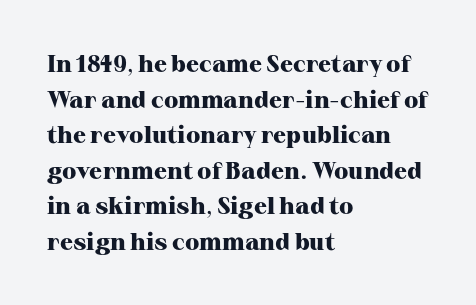
Its strokes are broad and dark, the hallmark of bold type. Short and long lines alike share a common starting point at left. Reading down the column, the eye jumps a familiar distance to each next line. Bare-footed words on every line.
